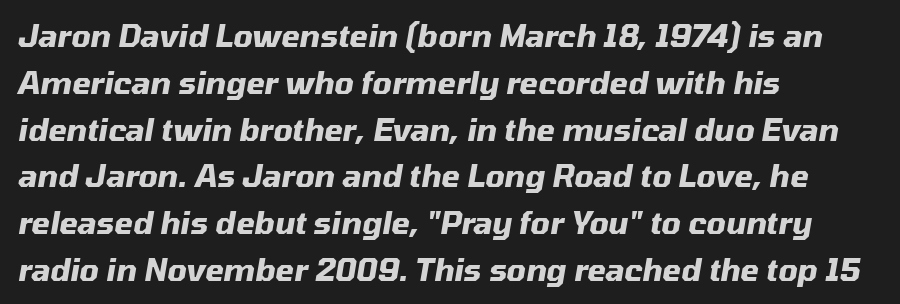
Q: Is the text bold? A: Yes.
Q: Is the text italic (slanted)? A: Yes, it leans right by about 10 degrees.
Q: Is the text underlined? A: No.
Q: How is the paragraph aligned? A: Left-aligned.
Q: Is the spacing between letters normal or unusually wide? A: Normal.
Q: Is the spacing between lines tight, normal or loose? A: Normal.
Q: Width (condensed, normal, or wide)? A: Normal.
Q: Stroke contrast? A: Medium.
Q: x-height? A: Medium.
Q: Monospaced? A: No.
